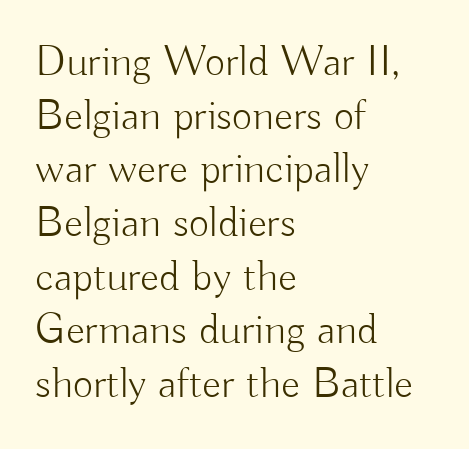
The image shows 44 px light sans-serif type, upright; set left-aligned, line spacing 1.22x, normal letter spacing, not underlined; low stroke contrast and a small x-height.
